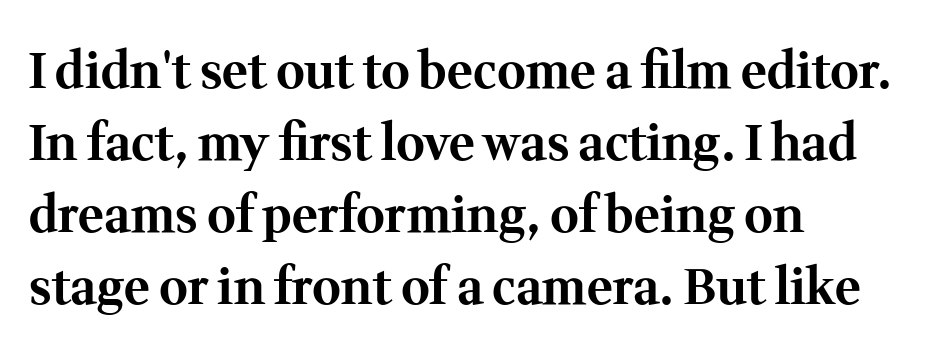
The image shows 49 px bold serif type, upright; set left-aligned, normal line spacing (1.47x), normal letter spacing, not underlined; medium stroke contrast and a medium x-height.
